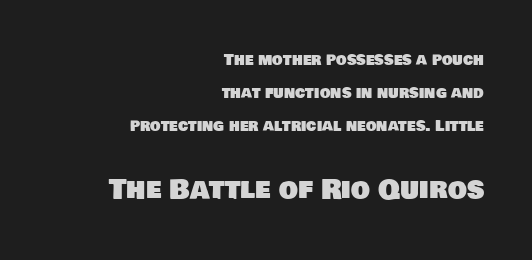
Q: Is the text underlined? A: No.
Q: How is the paragraph aligned? A: Right-aligned.
Q: Is the spacing between letters normal or unusually wide? A: Normal.
Q: Is the spacing between lines tight, normal or loose? A: Loose.
Q: Which block of text is set in a larger size, the first (top) or the second (bottom)? A: The second (bottom) one.
